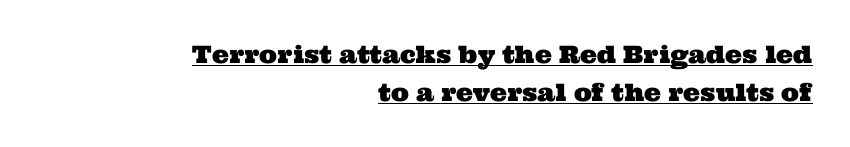
The setting favours the right margin, as signatures and pull-quotes sometimes do. There is no visible air inserted between adjacent glyphs. Regular leading. Students, observe the line beneath the letters — that is underlining.
